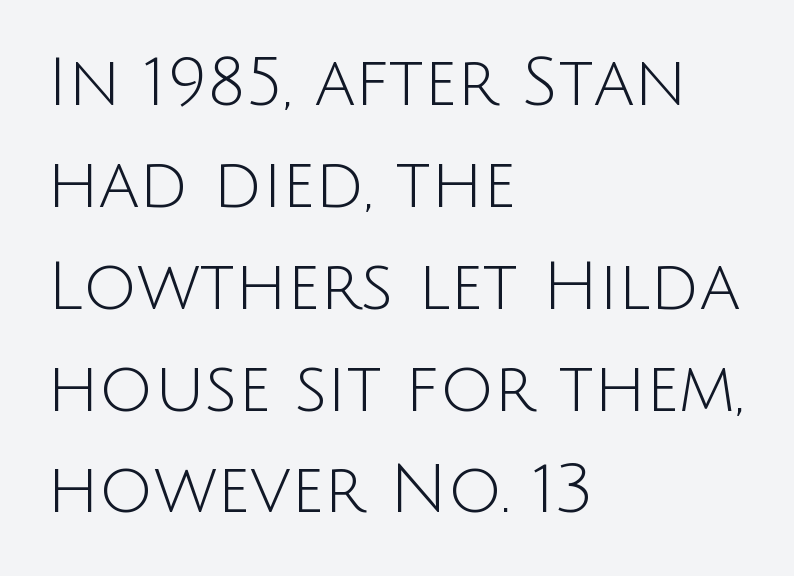
Q: Is the text bold? A: No.
Q: Is the text italic (slanted)? A: No, it is upright.
Q: Is the typeface a serif or a sans-serif typeface? A: Sans-serif.
Q: Is the text underlined? A: No.
Q: How is the paragraph aligned? A: Left-aligned.
Q: Is the spacing between letters normal or unusually wide? A: Normal.
Q: Is the spacing between lines tight, normal or loose? A: Normal.
Q: Width (condensed, normal, or wide)? A: Normal.
Q: Stroke contrast? A: Low.
Q: x-height? A: Large.
Q: Monospaced? A: No.
